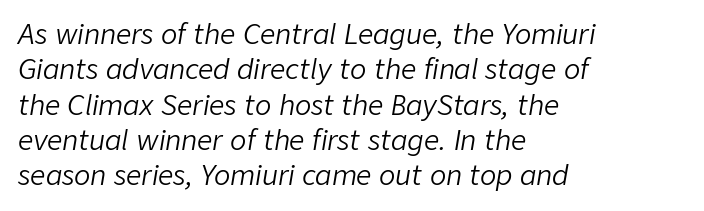
Is the stroke heavy? The answer is a plain regular-or-lighter. Italic? Definitely — the glyphs are oblique. Compared with typical body copy, the letter spacing here is the same. Casual observation: everything's shoved over to the left.
